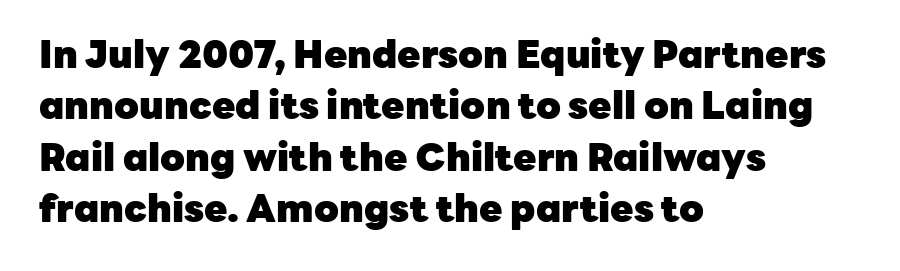
Q: Is the text bold? A: Yes.
Q: Is the text italic (slanted)? A: No, it is upright.
Q: Is the typeface a serif or a sans-serif typeface? A: Sans-serif.
Q: Is the text underlined? A: No.
Q: How is the paragraph aligned? A: Left-aligned.
Q: Is the spacing between letters normal or unusually wide? A: Normal.
Q: Is the spacing between lines tight, normal or loose? A: Normal.
Q: Width (condensed, normal, or wide)? A: Normal.
Q: Stroke contrast? A: Low.
Q: x-height? A: Medium.
Q: Monospaced? A: No.
